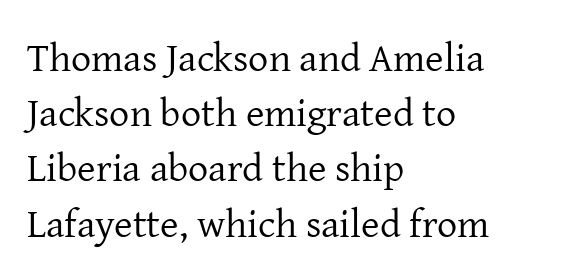
{"serif": "yes", "italic": "no", "bold": "no", "weight": "regular", "width": "normal", "stroke_contrast": "low", "x_height": "medium", "monospaced": "no", "underline": "no", "align": "left", "line_spacing": "normal", "line_spacing_ratio": 1.38, "letter_spacing": "normal", "letter_spacing_em": 0.0, "glyph_px": 40}
